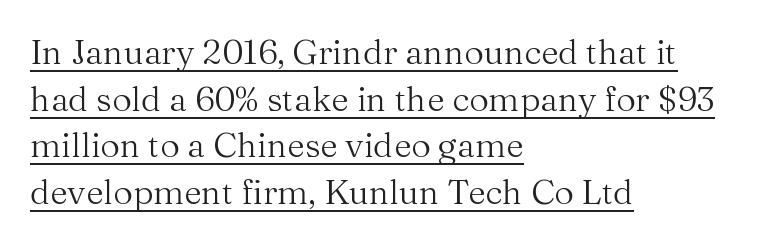
You can see a thin bar hugging the bottom of the glyphs. Note the varied advance widths — an 'i' is clearly narrower than an 'm'. These lines keep a tight, regular rhythm from letter to letter. Little horizontal feet cap the strokes, marking this as serif type.
